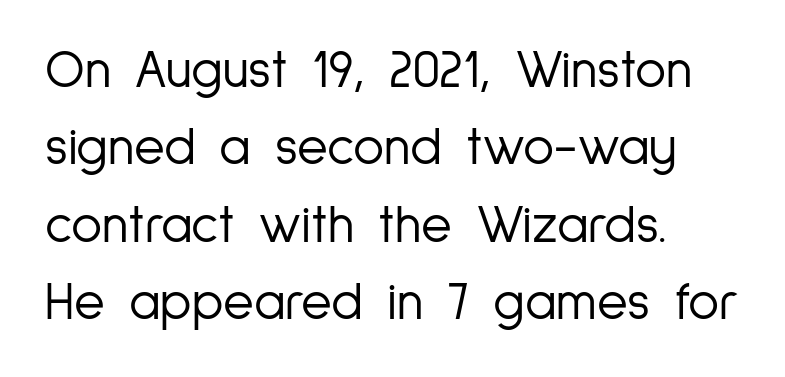
The image shows 53 px light, condensed sans-serif type, upright; set left-aligned, normal line spacing (1.46x), normal letter spacing, not underlined; low stroke contrast and a medium x-height.
